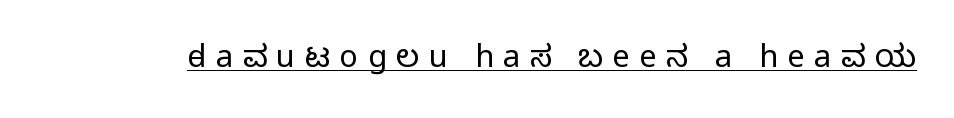
{"serif": "no", "italic": "no", "bold": "no", "weight": "light", "width": "normal", "stroke_contrast": "low", "x_height": "medium", "monospaced": "no", "underline": "yes", "letter_spacing": "wide", "letter_spacing_em": 0.3, "glyph_px": 31}
